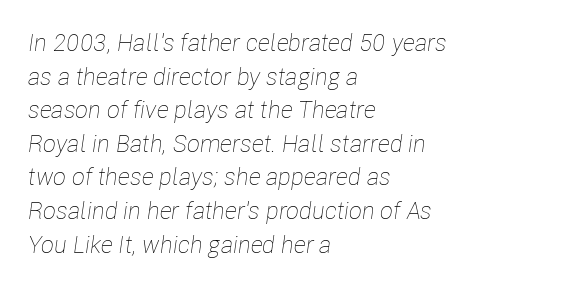
Q: Is the text bold? A: No.
Q: Is the text italic (slanted)? A: Yes, it leans right by about 8 degrees.
Q: Is the text underlined? A: No.
Q: How is the paragraph aligned? A: Left-aligned.
Q: Is the spacing between letters normal or unusually wide? A: Normal.
Q: Is the spacing between lines tight, normal or loose? A: Normal.
